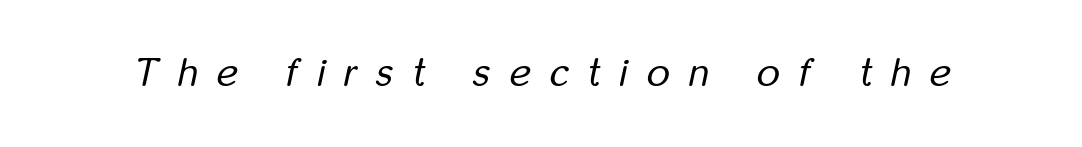
Q: Is the text bold? A: No.
Q: Is the text italic (slanted)? A: Yes, it leans right by about 12 degrees.
Q: Is the text underlined? A: No.
Q: Is the spacing between letters normal or unusually wide? A: Unusually wide.
Q: Width (condensed, normal, or wide)? A: Condensed.
Q: Stroke contrast? A: Low.
Q: x-height? A: Medium.
Q: Monospaced? A: No.
